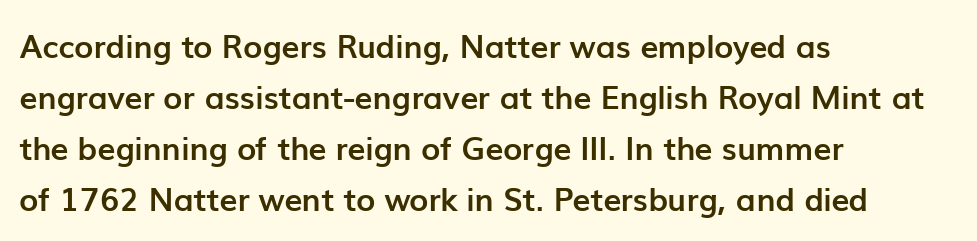
{"serif": "no", "italic": "no", "bold": "yes", "weight": "semibold", "width": "normal", "stroke_contrast": "low", "x_height": "medium", "monospaced": "no", "underline": "no", "align": "left", "line_spacing": "normal", "line_spacing_ratio": 1.59, "letter_spacing": "normal", "letter_spacing_em": 0.0, "glyph_px": 32}
